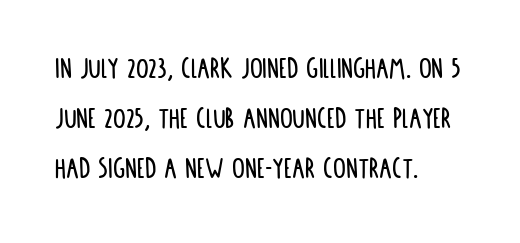
{"serif": "no", "italic": "no", "width": "condensed", "stroke_contrast": "low", "x_height": "large", "monospaced": "no", "underline": "no", "align": "left", "line_spacing": "normal", "line_spacing_ratio": 1.56, "letter_spacing": "normal", "letter_spacing_em": 0.0, "glyph_px": 32}
